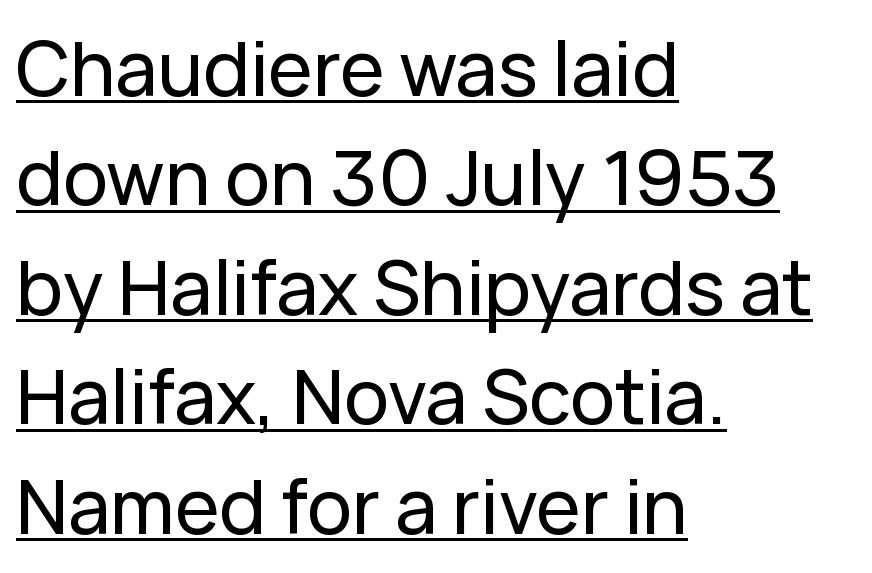
The image shows 75 px sans-serif type, upright; set left-aligned, normal line spacing (1.46x), normal letter spacing, underlined; low stroke contrast and a medium x-height.
